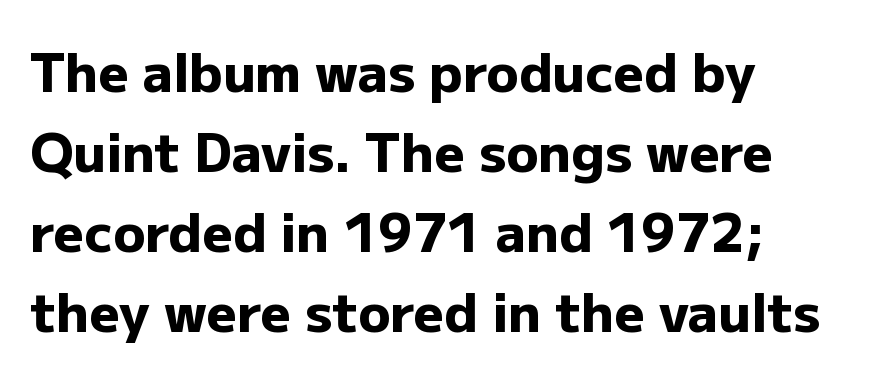
The image shows 53 px heavy sans-serif type, upright; set left-aligned, normal line spacing (1.51x), normal letter spacing, not underlined; low stroke contrast and a medium x-height.
